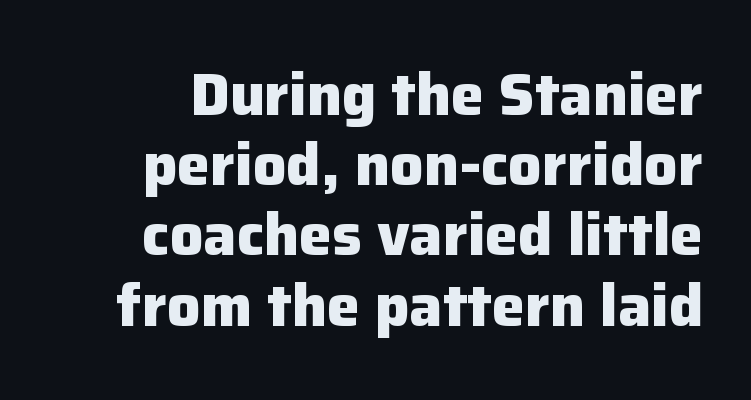
{"serif": "no", "italic": "no", "bold": "yes", "weight": "heavy", "width": "normal", "stroke_contrast": "low", "x_height": "medium", "monospaced": "no", "underline": "no", "line_spacing_ratio": 1.19, "letter_spacing": "normal", "letter_spacing_em": 0.0, "glyph_px": 59}
